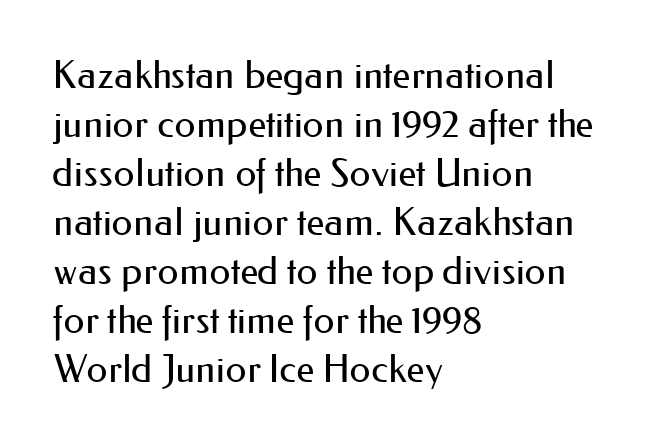
{"serif": "no", "italic": "no", "bold": "no", "weight": "regular", "width": "normal", "stroke_contrast": "medium", "x_height": "small", "monospaced": "no", "underline": "no", "align": "left", "line_spacing": "normal", "line_spacing_ratio": 1.29, "letter_spacing": "normal", "letter_spacing_em": 0.0, "glyph_px": 38}
